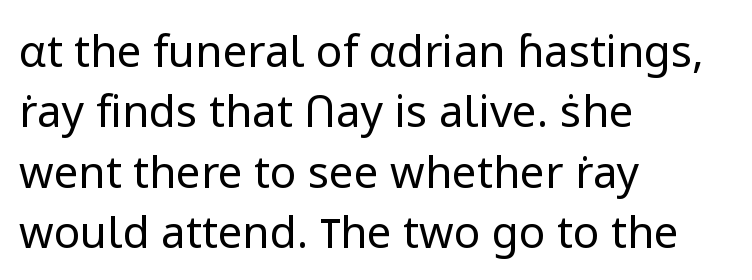
{"serif": "no", "italic": "no", "bold": "no", "weight": "regular", "width": "normal", "stroke_contrast": "low", "x_height": "medium", "monospaced": "no", "underline": "no", "align": "left", "line_spacing": "normal", "line_spacing_ratio": 1.37, "letter_spacing": "normal", "letter_spacing_em": 0.0, "glyph_px": 44}
